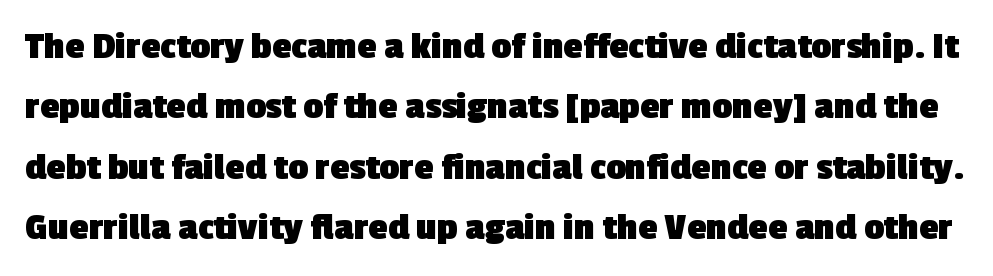
This sample has the flowing, uneven cadence of proportional lettering. Letterform terminals end flat and unadorned throughout the passage. No word sits above an underline. Regular leading.
